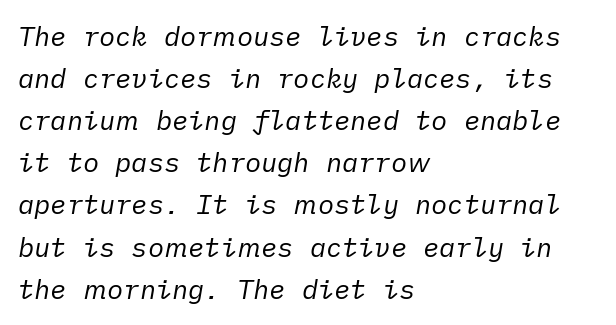
{"italic": "yes", "lean": "right", "slant_degrees": 10, "bold": "no", "underline": "no", "align": "left", "line_spacing": "normal", "line_spacing_ratio": 1.56, "letter_spacing": "normal", "letter_spacing_em": 0.0, "glyph_px": 27}
